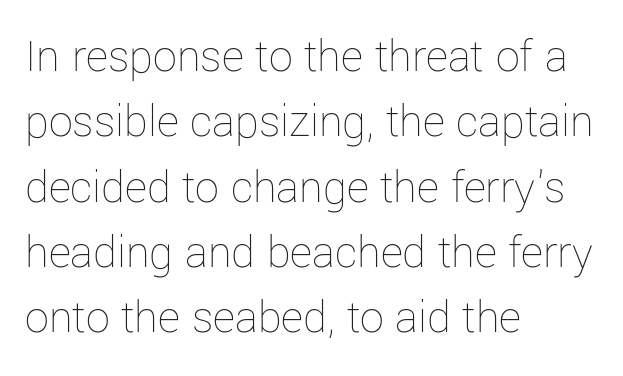
The image shows 48 px thin type, upright; set left-aligned, normal line spacing (1.36x), normal letter spacing, not underlined; low stroke contrast and a medium x-height.
